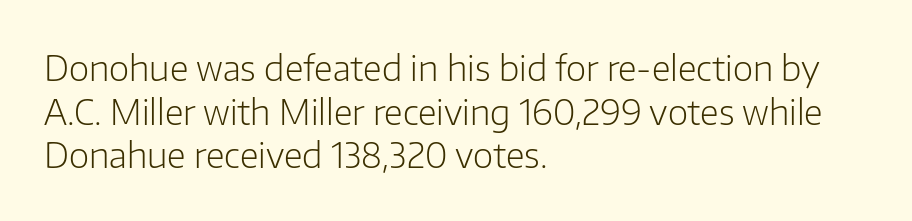
The image shows 35 px light sans-serif type, upright; set left-aligned, normal line spacing (1.25x), normal letter spacing, not underlined; low stroke contrast and a medium x-height.
